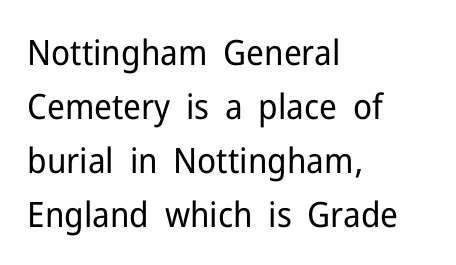
The glyphs are unaccompanied by any horizontal stroke below them. Regarding serifs, this sample does without them. The designer left line spacing at the default. What stands out about the letter spacing? Nothing — it is the standard amount. Each letter keeps its own natural width here, so spacing adapts to shape. These lines stack with their left ends in a neat column.
